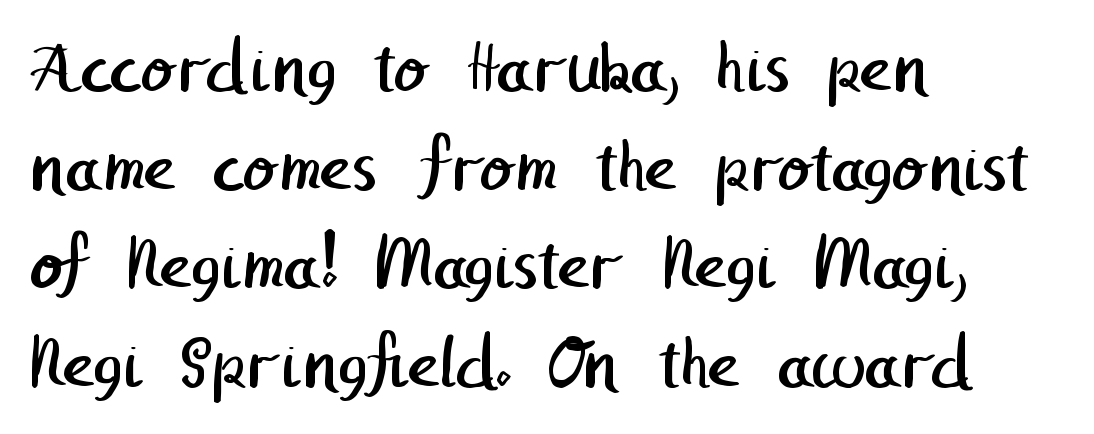
The image shows 77 px regular-weight sans-serif type; set left-aligned, normal line spacing (1.28x), normal letter spacing, not underlined; low stroke contrast and a medium x-height.
